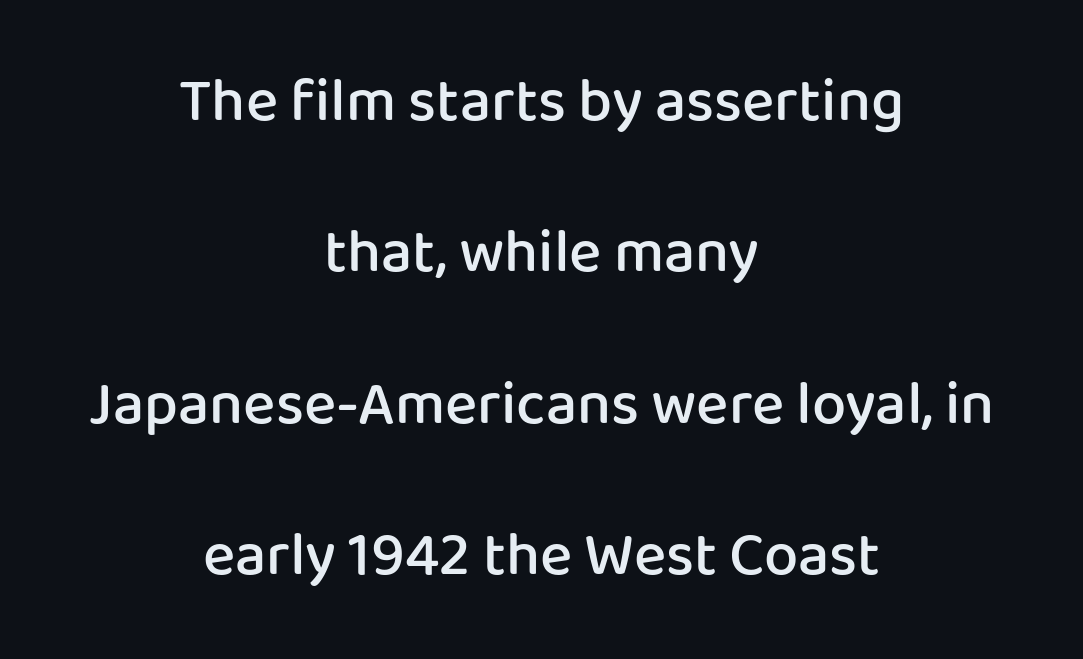
{"serif": "no", "italic": "no", "bold": "semi", "weight": "semibold", "width": "normal", "stroke_contrast": "low", "x_height": "medium", "monospaced": "no", "underline": "no", "align": "center", "line_spacing": "loose", "line_spacing_ratio": 2.48, "letter_spacing": "normal", "letter_spacing_em": 0.0, "glyph_px": 61}
